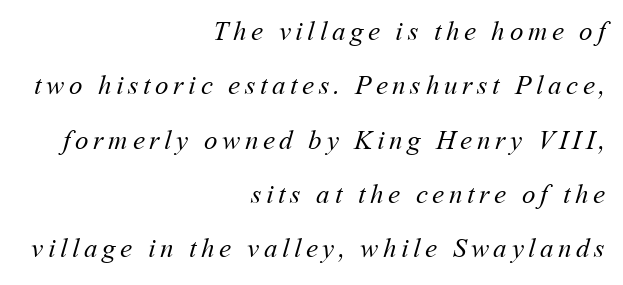
The lines are quadded right. Caption: face not bold, strokes unweighted. The baseline area is clear. Interline gaps are noticeably wide in this sample.
